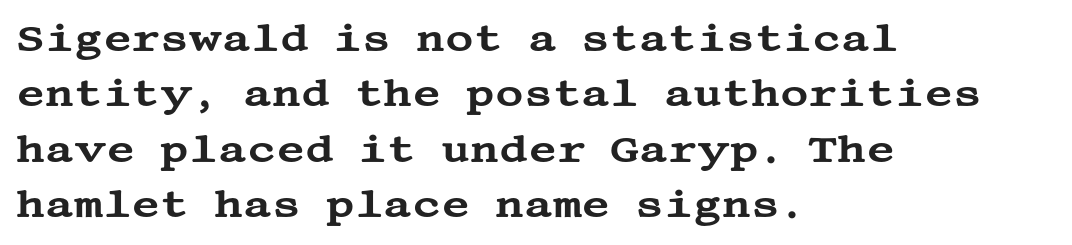
The image shows 39 px wide serif type, upright; set left-aligned, normal line spacing (1.42x), normal letter spacing, not underlined; medium stroke contrast and a large x-height.
